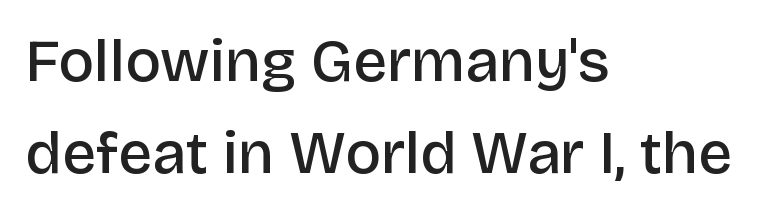
Q: Is the text bold? A: Semi-bold.
Q: Is the text italic (slanted)? A: No, it is upright.
Q: Is the typeface a serif or a sans-serif typeface? A: Sans-serif.
Q: Is the text underlined? A: No.
Q: How is the paragraph aligned? A: Left-aligned.
Q: Is the spacing between letters normal or unusually wide? A: Normal.
Q: Is the spacing between lines tight, normal or loose? A: Normal.
Q: Width (condensed, normal, or wide)? A: Normal.
Q: Stroke contrast? A: Low.
Q: x-height? A: Large.
Q: Monospaced? A: No.
